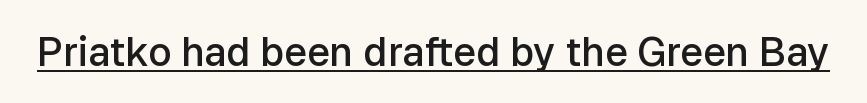
{"serif": "no", "italic": "no", "bold": "semi", "weight": "semibold", "width": "normal", "stroke_contrast": "low", "x_height": "medium", "monospaced": "no", "underline": "yes", "letter_spacing": "normal", "letter_spacing_em": 0.0, "glyph_px": 40}
